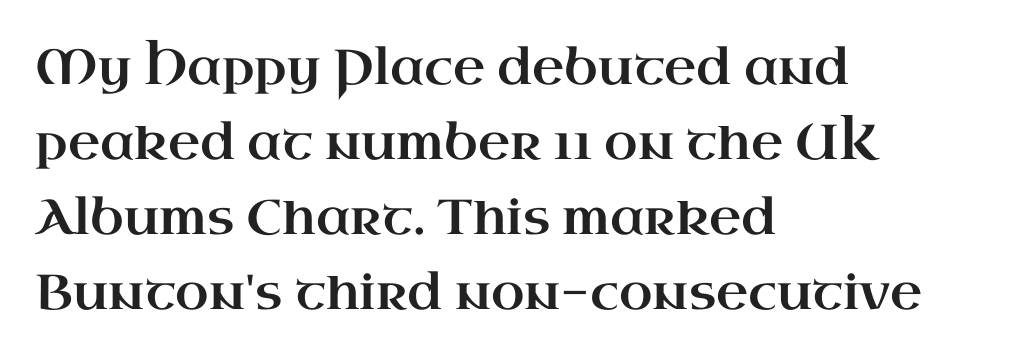
{"serif": "yes", "italic": "no", "width": "wide", "stroke_contrast": "high", "x_height": "small", "monospaced": "no", "underline": "no", "align": "left", "line_spacing": "normal", "line_spacing_ratio": 1.53, "letter_spacing": "normal", "letter_spacing_em": 0.0, "glyph_px": 49}
